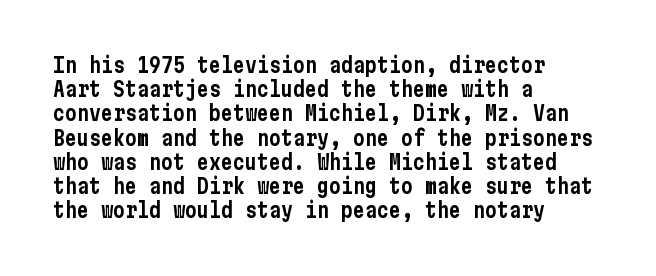
{"italic": "no", "underline": "no", "align": "left", "line_spacing_ratio": 1.21, "letter_spacing": "normal", "letter_spacing_em": 0.0, "glyph_px": 20}
